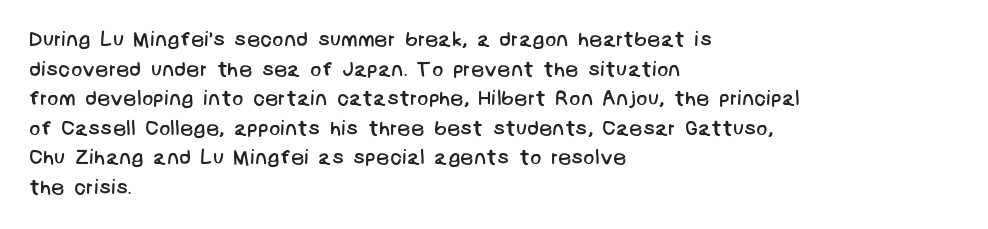
Q: Is the text bold? A: No.
Q: Is the text underlined? A: No.
Q: How is the paragraph aligned? A: Left-aligned.
Q: Is the spacing between letters normal or unusually wide? A: Normal.
Q: Is the spacing between lines tight, normal or loose? A: Normal.
